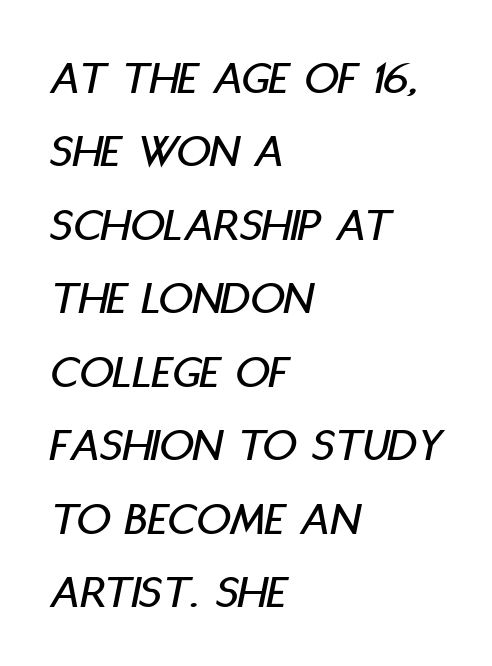
{"italic": "yes", "lean": "right", "slant_degrees": 11, "width": "condensed", "stroke_contrast": "low", "x_height": "large", "monospaced": "no", "underline": "no", "align": "left", "line_spacing": "normal", "line_spacing_ratio": 1.53, "letter_spacing": "normal", "letter_spacing_em": 0.0, "glyph_px": 48}
